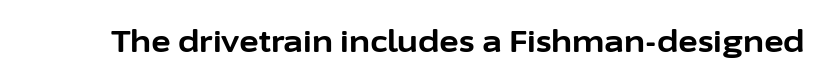
The specimen reads as upright at a glance. In terms of letterform style, serifs are entirely absent. What stands out about the letter spacing? Nothing — it is the standard amount. Chunky letters — that's bold for sure. Proportional: the letters do not fall into vertical columns. Check under the words: just untouched page.
